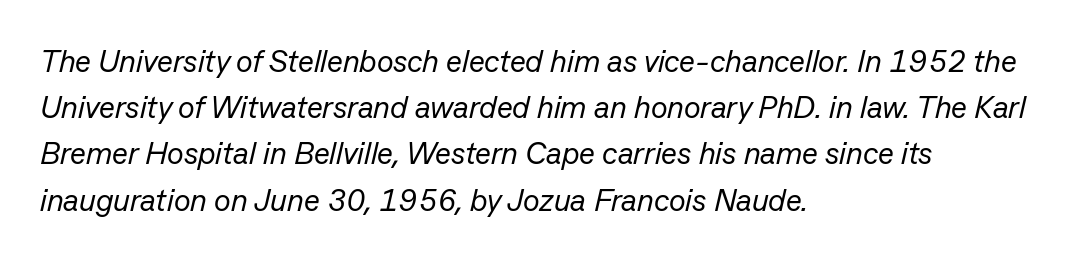
The passage shown is not underscored anywhere. You could not count columns in this text — the font is proportionally spaced. Does the lettering tilt? It does — this is italic. The cut favours lightness, reaching ordinary text weight at its darkest. Line spacing here is normal. Teacher's note: observe the even left margin — that is flush-left alignment.
